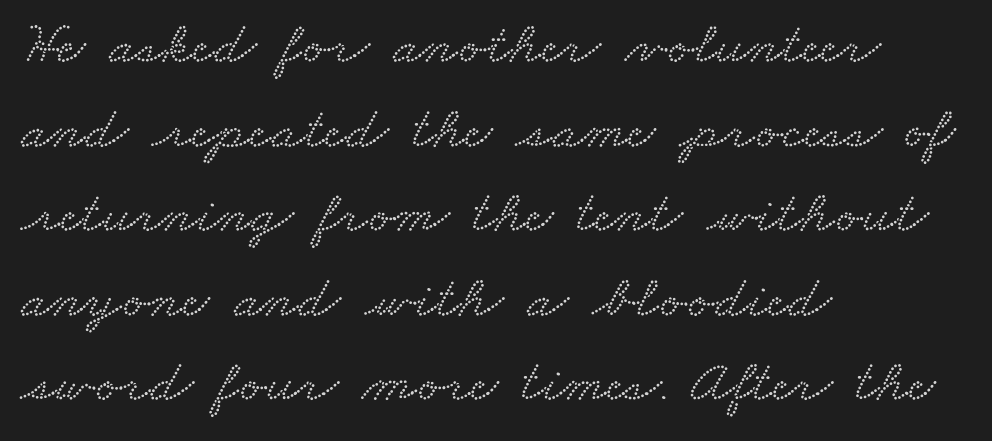
The strip under each line holds only bare page. Do the characters align in a grid? No, the font is proportional. Which margin do the lines hug? The left one — the right edge is uneven. Quick note: interline space is typical.
